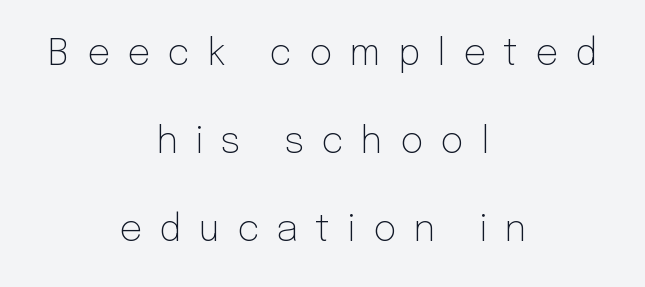
The passage shown is not underscored anywhere. Is the letter spacing exaggerated? Yes — the characters are pushed far apart. You can tell it's not italic because the verticals are truly vertical. Spacing verdict: proportional, widths tailored to each character.
